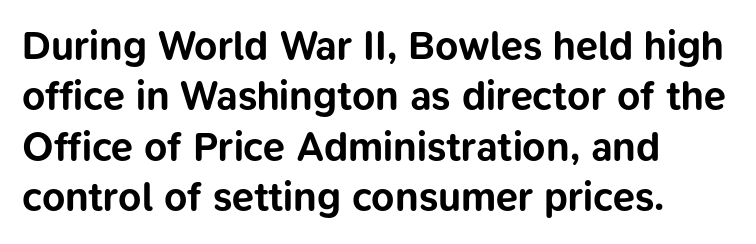
{"serif": "no", "italic": "no", "bold": "yes", "weight": "bold", "width": "normal", "stroke_contrast": "low", "x_height": "medium", "monospaced": "no", "underline": "no", "align": "left", "line_spacing": "normal", "line_spacing_ratio": 1.26, "letter_spacing": "normal", "letter_spacing_em": 0.0, "glyph_px": 40}
